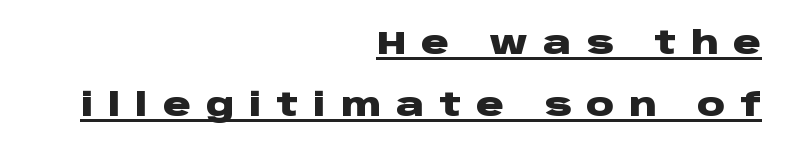
{"serif": "no", "italic": "no", "bold": "yes", "weight": "heavy", "width": "wide", "stroke_contrast": "low", "x_height": "large", "monospaced": "no", "underline": "yes", "align": "right", "line_spacing": "loose", "line_spacing_ratio": 1.99, "letter_spacing": "wide", "letter_spacing_em": 0.48, "glyph_px": 31}
